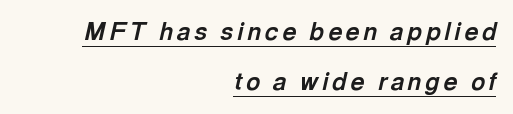
Q: Is the text bold? A: Yes.
Q: Is the text italic (slanted)? A: Yes, it leans right by about 13 degrees.
Q: Is the text underlined? A: Yes.
Q: How is the paragraph aligned? A: Right-aligned.
Q: Is the spacing between lines tight, normal or loose? A: Loose.
